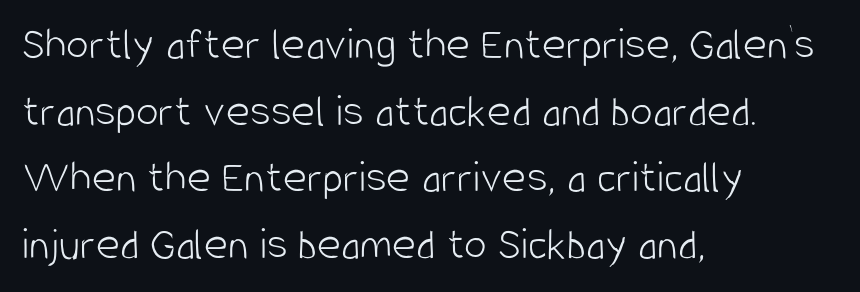
The image shows 46 px light, condensed sans-serif type, upright; set left-aligned, normal line spacing (1.45x), normal letter spacing, not underlined; low stroke contrast and a large x-height.
